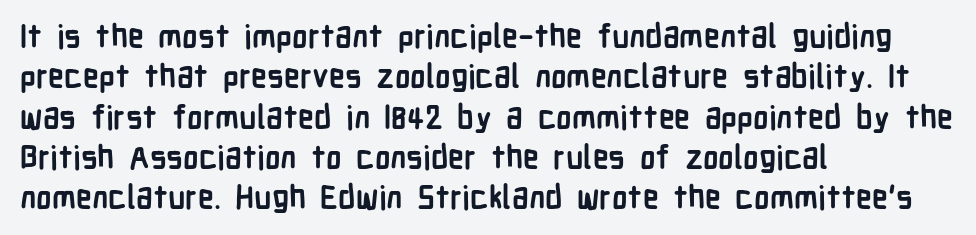
The image shows 32 px semibold, condensed sans-serif type, upright; set left-aligned, normal line spacing (1.26x), normal letter spacing, not underlined; low stroke contrast and a medium x-height.
